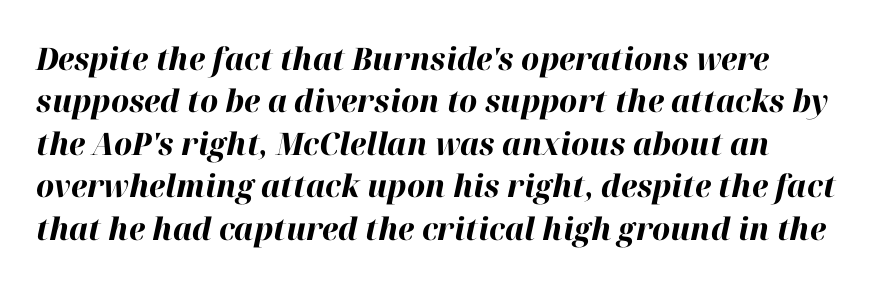
The face used here is proportionally spaced, like ordinary book or web type. There is no visible air inserted between adjacent glyphs. Thick stems and heavy bowls — unmistakably bold. Anything drawn beneath the words? Only blank space. Emphasis-style slanted type is in use. One glance says typical: line gaps are just what's usual.
